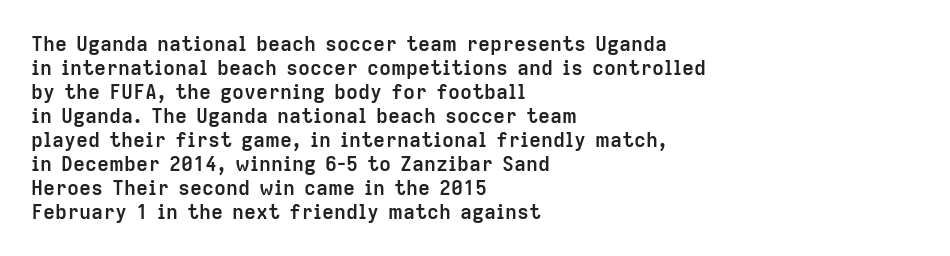
Posture: upright roman. Between one letter and the next there's only the usual sliver of space. Layout note: lines flush left. Clear beneath every line of the passage. The characters look thick and weighty, a clear bold.
